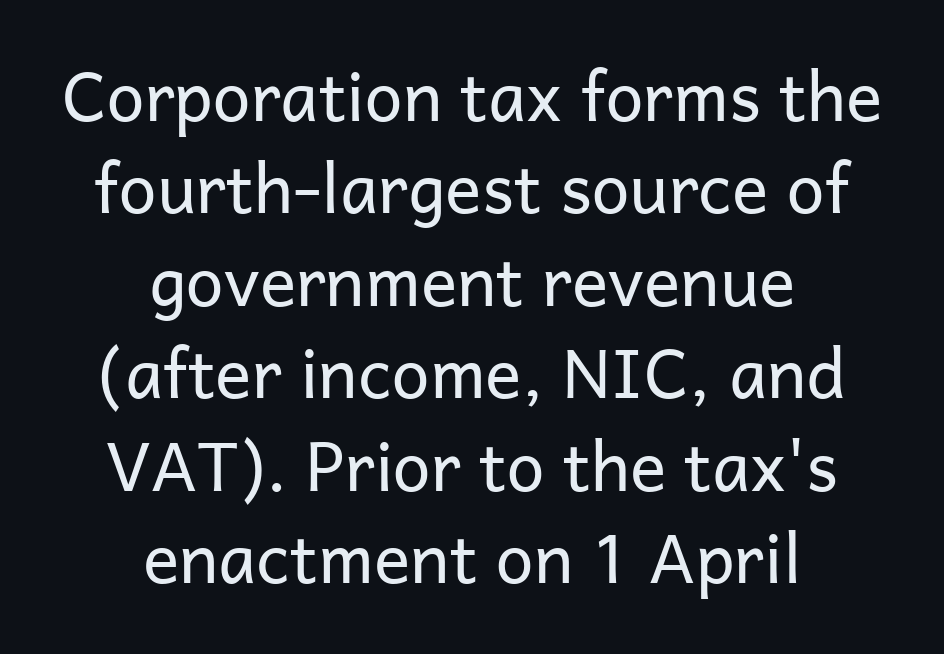
{"serif": "no", "italic": "no", "bold": "no", "weight": "regular", "width": "normal", "stroke_contrast": "low", "x_height": "medium", "monospaced": "no", "underline": "no", "align": "center", "line_spacing": "normal", "line_spacing_ratio": 1.36, "letter_spacing": "normal", "letter_spacing_em": 0.0, "glyph_px": 68}
